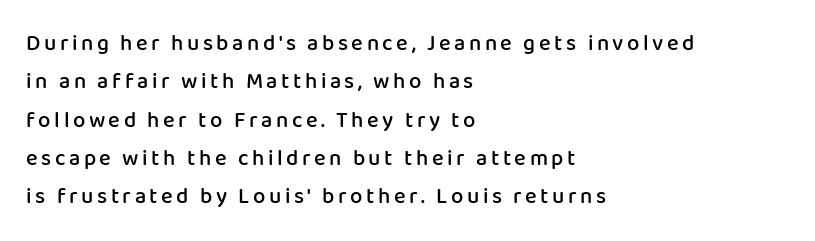
Characters remain perfectly vertical along every line. Line starts are locked; line ends wander. Firm but not heavy-handed strokes: this text is semibold. The passage shown is not underscored anywhere.
